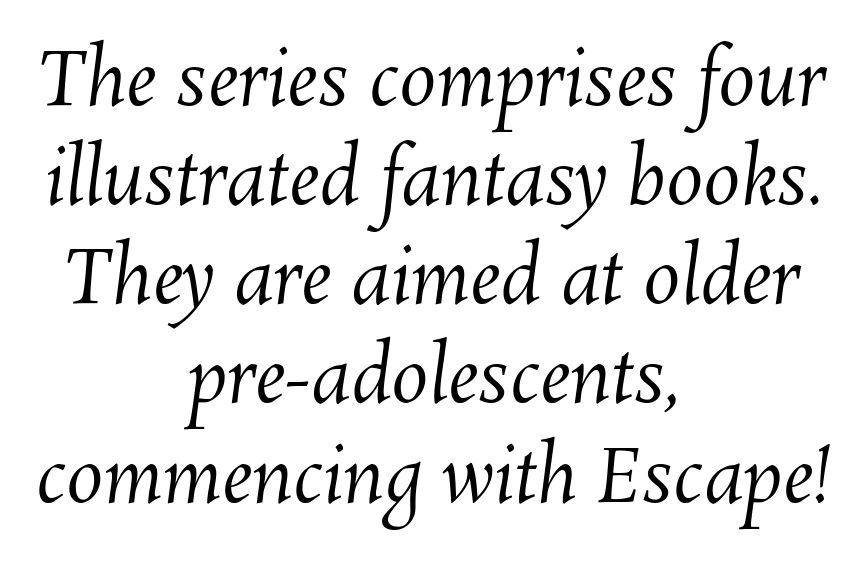
The image shows 74 px regular-weight type; set centered, normal line spacing (1.34x), normal letter spacing, not underlined; medium stroke contrast and a medium x-height.
